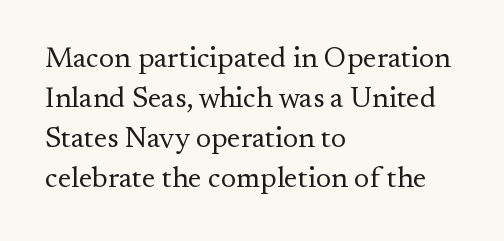
The image shows 29 px regular-weight serif type, upright; set left-aligned, normal line spacing (1.38x), normal letter spacing, not underlined; medium stroke contrast and a small x-height.
